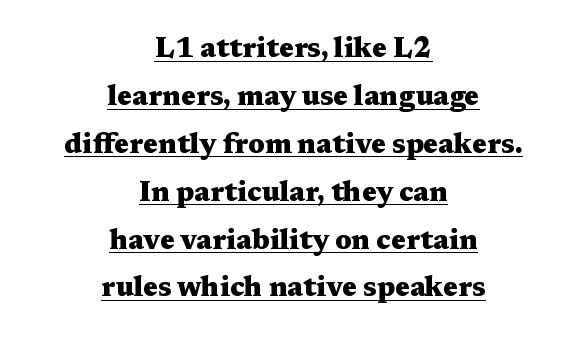
Q: Is the text bold? A: Yes.
Q: Is the text italic (slanted)? A: No, it is upright.
Q: Is the typeface a serif or a sans-serif typeface? A: Serif.
Q: Is the text underlined? A: Yes.
Q: How is the paragraph aligned? A: Centered.
Q: Is the spacing between letters normal or unusually wide? A: Normal.
Q: Width (condensed, normal, or wide)? A: Wide.
Q: Stroke contrast? A: Medium.
Q: x-height? A: Medium.
Q: Monospaced? A: No.
